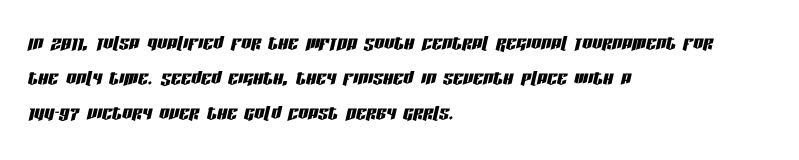
{"italic": "yes", "lean": "right", "slant_degrees": 13, "underline": "no", "align": "left", "line_spacing": "normal", "line_spacing_ratio": 1.4, "letter_spacing": "normal", "letter_spacing_em": 0.0, "glyph_px": 25}
